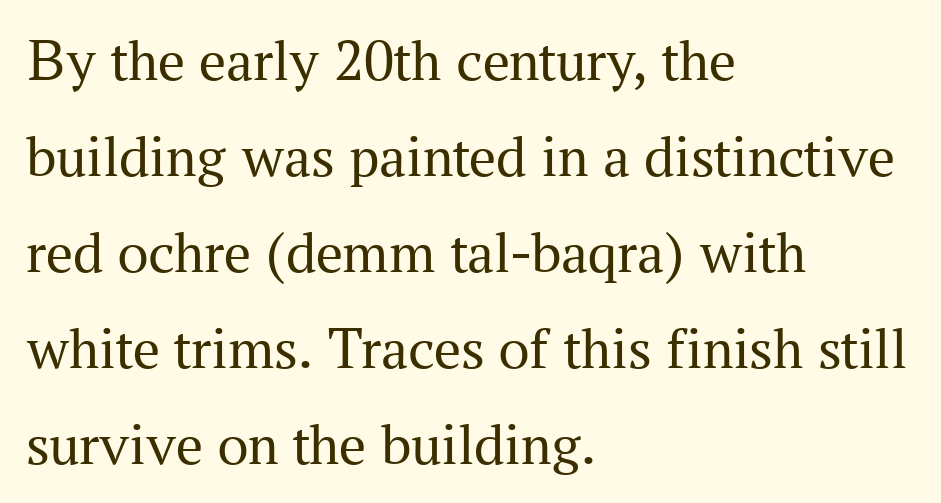
Q: Is the text bold? A: No.
Q: Is the text italic (slanted)? A: No, it is upright.
Q: Is the typeface a serif or a sans-serif typeface? A: Serif.
Q: Is the text underlined? A: No.
Q: How is the paragraph aligned? A: Left-aligned.
Q: Is the spacing between letters normal or unusually wide? A: Normal.
Q: Is the spacing between lines tight, normal or loose? A: Normal.
Q: Width (condensed, normal, or wide)? A: Normal.
Q: Stroke contrast? A: Medium.
Q: x-height? A: Medium.
Q: Monospaced? A: No.
